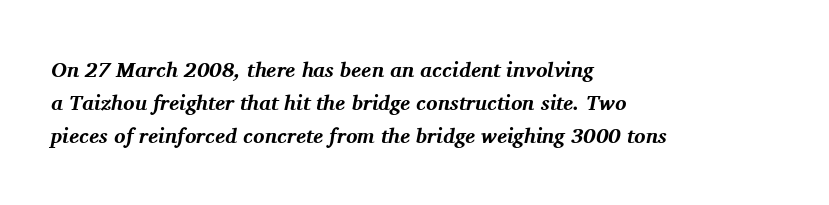
The image shows 21 px bold type, italic (leaning right); set left-aligned, normal line spacing (1.58x), normal letter spacing, not underlined.
